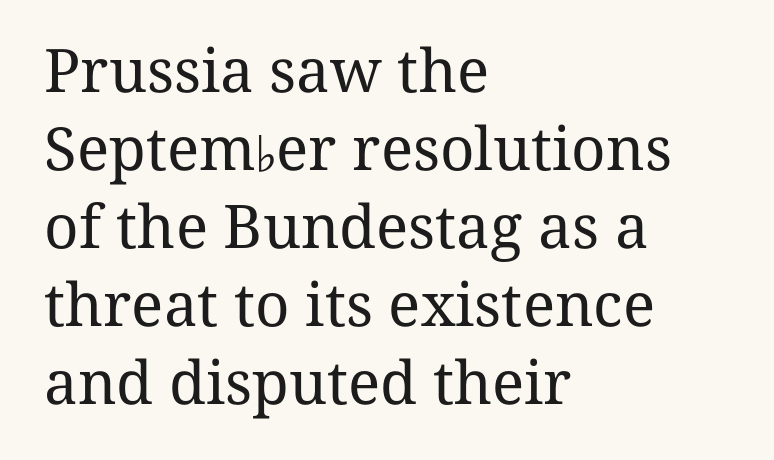
Q: Is the text bold? A: No.
Q: Is the text italic (slanted)? A: No, it is upright.
Q: Is the typeface a serif or a sans-serif typeface? A: Serif.
Q: Is the text underlined? A: No.
Q: How is the paragraph aligned? A: Left-aligned.
Q: Is the spacing between letters normal or unusually wide? A: Normal.
Q: Is the spacing between lines tight, normal or loose? A: Normal.
Q: Width (condensed, normal, or wide)? A: Normal.
Q: Stroke contrast? A: Medium.
Q: x-height? A: Medium.
Q: Monospaced? A: No.
